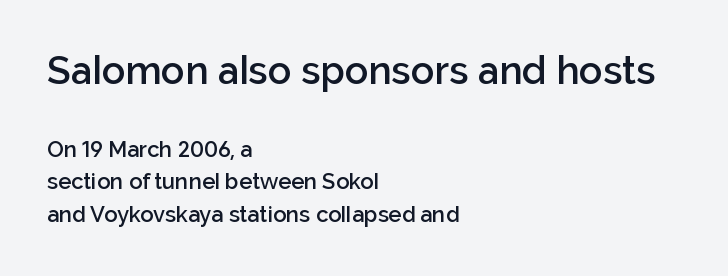
The image shows 39 px semibold sans-serif type, upright; set left-aligned, normal line spacing (1.48x), normal letter spacing, not underlined; the first (top) block is 1.77x larger; low stroke contrast and a medium x-height.
